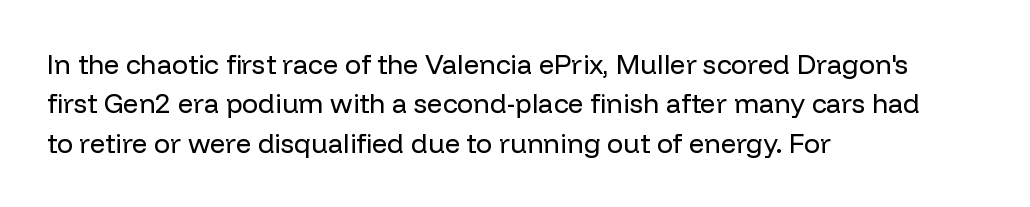
Q: Is the text bold? A: No.
Q: Is the text italic (slanted)? A: No, it is upright.
Q: Is the text underlined? A: No.
Q: How is the paragraph aligned? A: Left-aligned.
Q: Is the spacing between letters normal or unusually wide? A: Normal.
Q: Is the spacing between lines tight, normal or loose? A: Normal.
